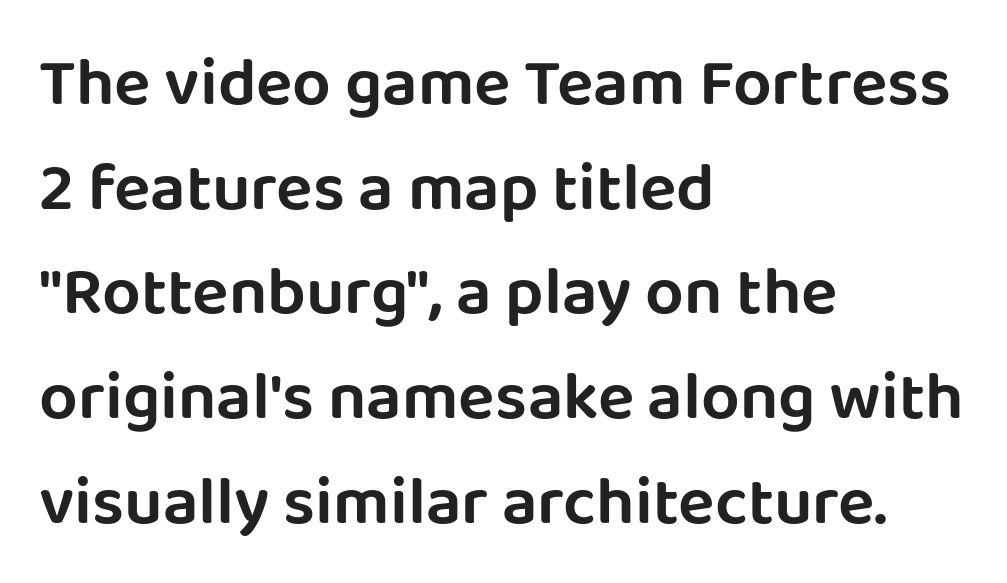
Q: Is the text italic (slanted)? A: No, it is upright.
Q: Is the typeface a serif or a sans-serif typeface? A: Sans-serif.
Q: Is the text underlined? A: No.
Q: How is the paragraph aligned? A: Left-aligned.
Q: Is the spacing between letters normal or unusually wide? A: Normal.
Q: Is the spacing between lines tight, normal or loose? A: Normal.
Q: Width (condensed, normal, or wide)? A: Normal.
Q: Stroke contrast? A: Low.
Q: x-height? A: Large.
Q: Monospaced? A: No.
